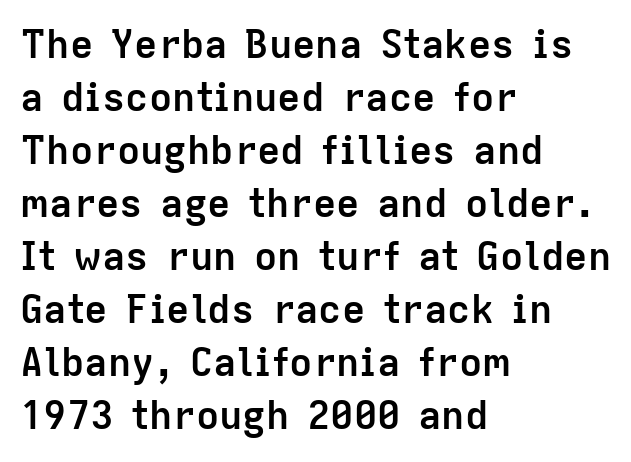
The type is set solid horizontally, with unmodified tracking. What weight is shown? A full bold with thick strokes. This rendering employs a face without finishing strokes, i.e., a sans-serif. Regular leading. The paragraph has a hard left edge and a soft right edge.
